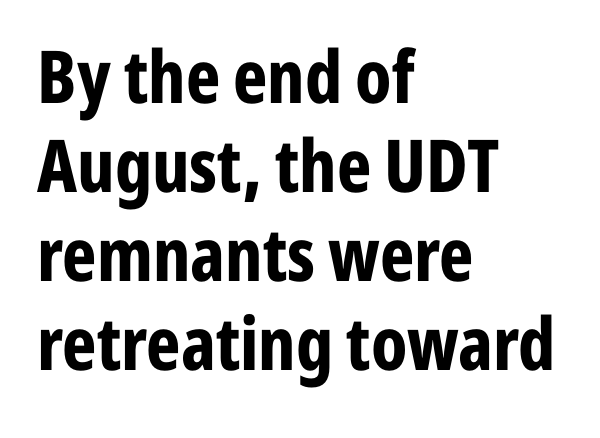
The image shows 73 px bold, condensed sans-serif type, upright; set left-aligned, line spacing 1.22x, normal letter spacing, not underlined; low stroke contrast and a medium x-height.
